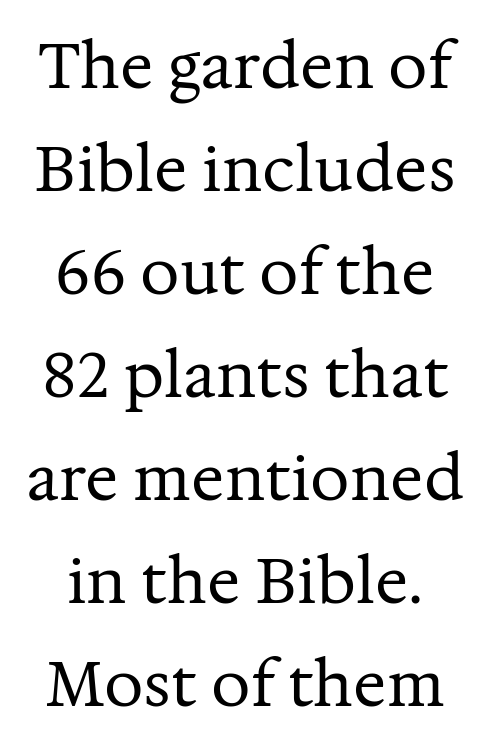
The image shows 62 px regular-weight serif type, upright; set normal line spacing (1.66x), normal letter spacing, not underlined; medium stroke contrast and a medium x-height.
